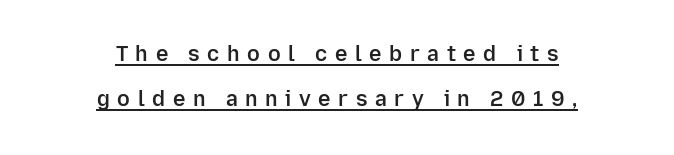
The image shows 21 px text type, upright; set centered, loose line spacing (2.14x), unusually wide letter spacing (+0.36 em), underlined.
